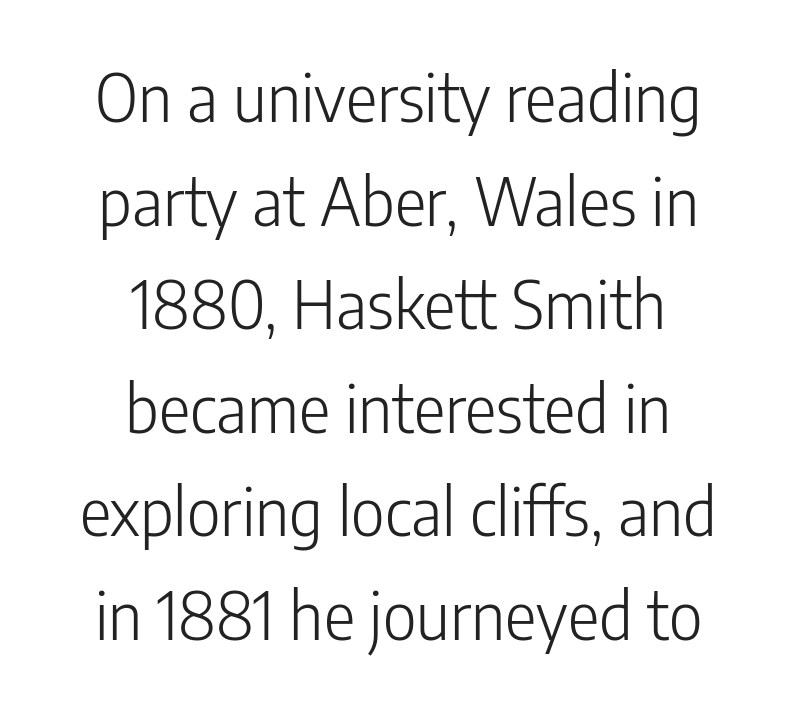
The image shows 66 px light, condensed sans-serif type, upright; set centered, normal line spacing (1.57x), normal letter spacing, not underlined; low stroke contrast and a medium x-height.
